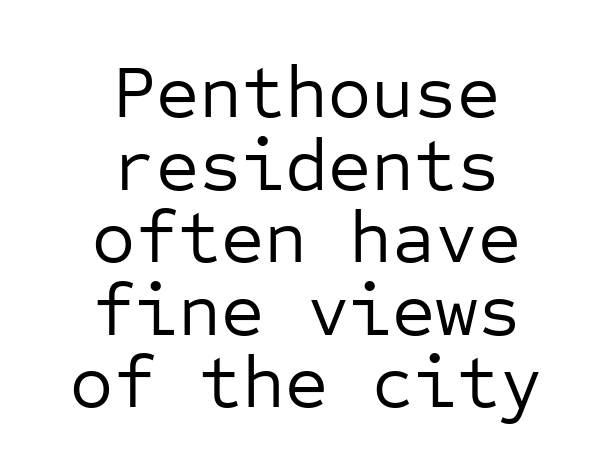
Q: Is the text bold? A: No.
Q: Is the text italic (slanted)? A: No, it is upright.
Q: Is the typeface a serif or a sans-serif typeface? A: Sans-serif.
Q: Is the text underlined? A: No.
Q: How is the paragraph aligned? A: Centered.
Q: Is the spacing between letters normal or unusually wide? A: Normal.
Q: Is the spacing between lines tight, normal or loose? A: Tight.
Q: Width (condensed, normal, or wide)? A: Normal.
Q: Stroke contrast? A: Low.
Q: x-height? A: Medium.
Q: Monospaced? A: Yes.
